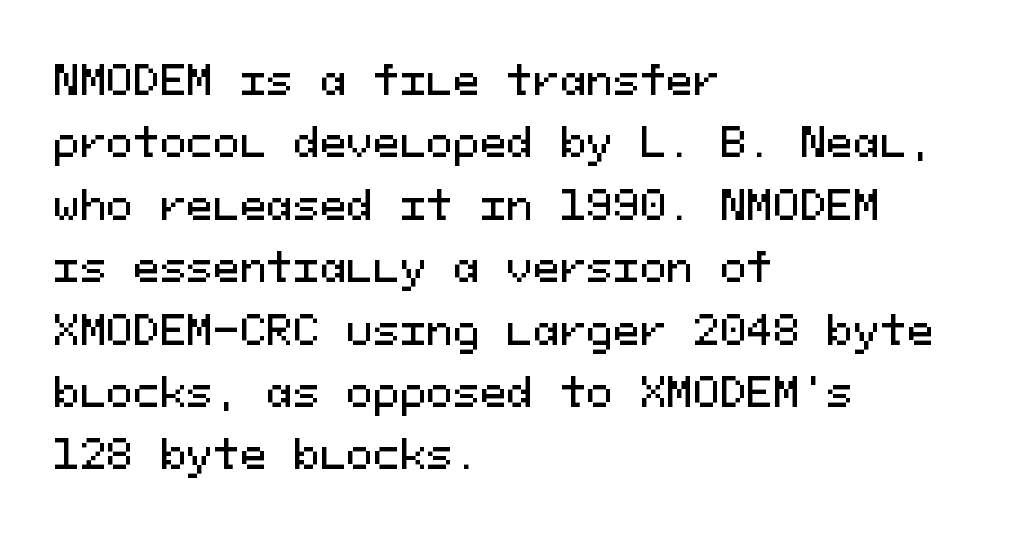
Q: Is the text italic (slanted)? A: No, it is upright.
Q: Is the typeface a serif or a sans-serif typeface? A: Sans-serif.
Q: Is the text underlined? A: No.
Q: How is the paragraph aligned? A: Left-aligned.
Q: Is the spacing between letters normal or unusually wide? A: Normal.
Q: Is the spacing between lines tight, normal or loose? A: Normal.
Q: Width (condensed, normal, or wide)? A: Normal.
Q: Stroke contrast? A: Medium.
Q: x-height? A: Medium.
Q: Monospaced? A: Yes.
